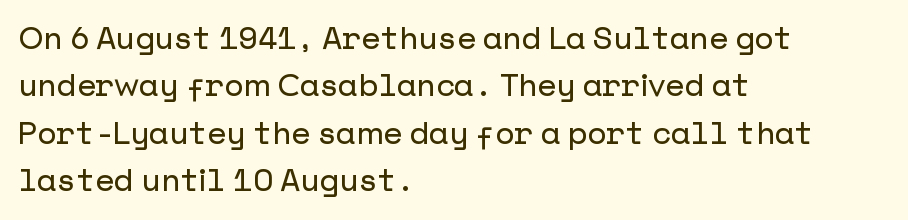
{"serif": "no", "italic": "no", "width": "normal", "stroke_contrast": "low", "x_height": "medium", "underline": "no", "align": "left", "line_spacing": "normal", "line_spacing_ratio": 1.53, "letter_spacing": "normal", "letter_spacing_em": 0.0, "glyph_px": 31}
